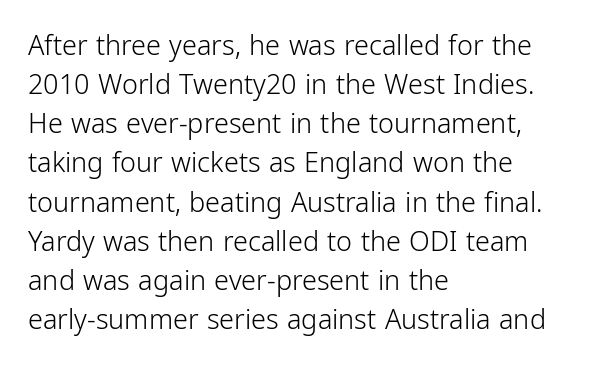
The image shows 27 px text type, upright; set left-aligned, normal line spacing (1.45x), normal letter spacing, not underlined.
